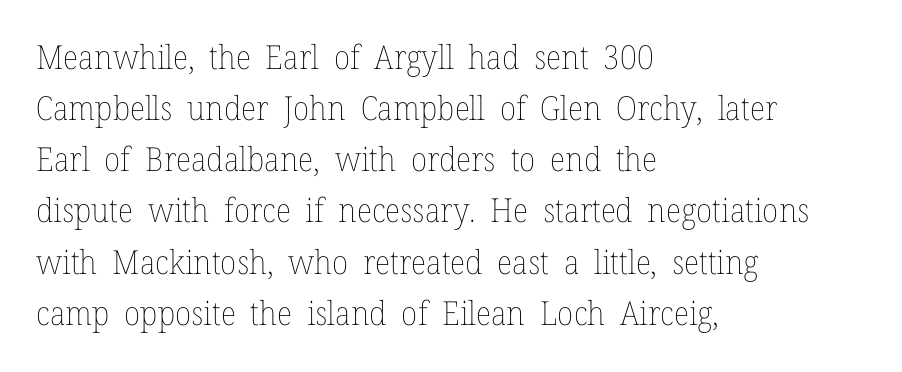
The image shows 33 px thin type, upright; set left-aligned, normal line spacing (1.55x), normal letter spacing, not underlined; low stroke contrast and a medium x-height.
